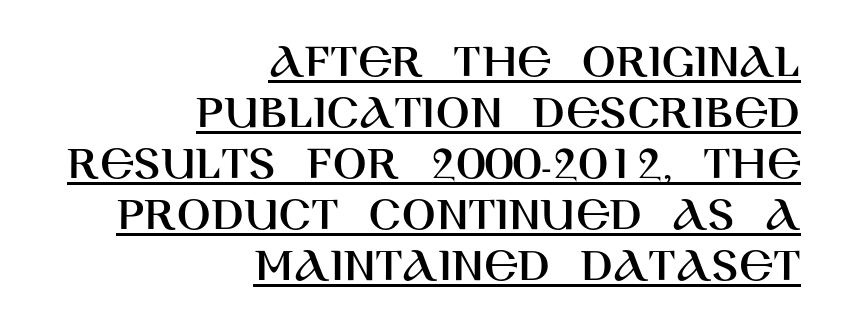
The face used here is proportionally spaced, like ordinary book or web type. The face used here appears with an underline applied. Every stem runs plumb, perpendicular to the baseline. Quick note: interline space is minimal. The compositor pushed each line to the right boundary.
